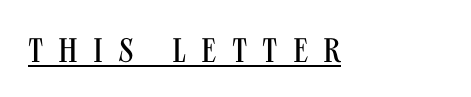
Stem width sits at or under what a default text font uses. The rendering uses natural spacing where letterforms have individual widths. Somebody hit Ctrl+U on this one — the words are underlined. Check where the strokes stop: nothing finishes them off — pure sans. The lettering holds an erect, upright posture throughout. Does extra space separate the letters? Yes, quite a lot of it.
